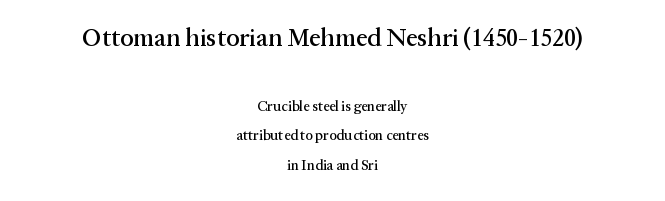
The image shows 25 px text type, upright; set centered, loose line spacing (2.11x), normal letter spacing, not underlined; the first (top) block is 1.79x larger.
